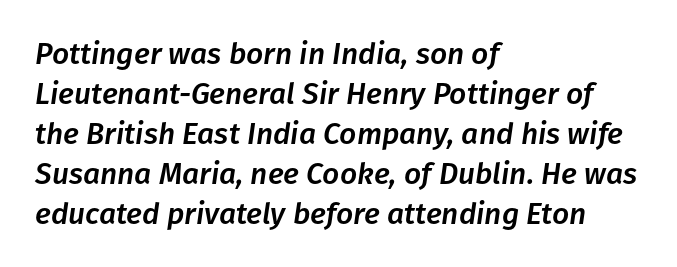
A typesetter would call this proportional, since set widths differ per character. Check under the words: just untouched page. In terms of letterspacing, this is plain default setting. This sample keeps an unexceptional amount of space between lines. Notice how the stems are inclined rather than vertical — that's the hallmark of italics.
